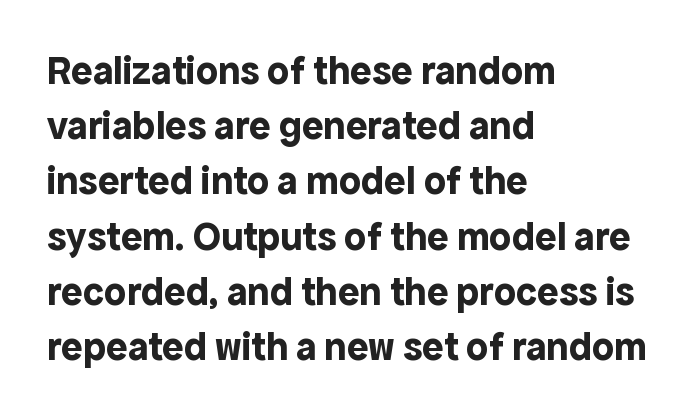
The rendering uses natural spacing where letterforms have individual widths. The string is rendered with underlining switched off. The letters stand straight up with perfectly vertical stems. A typesetter would call this zero additional tracking. How heavy is the stroke? Heavy — this is a bold. These lines sit exactly where default settings would place them.
